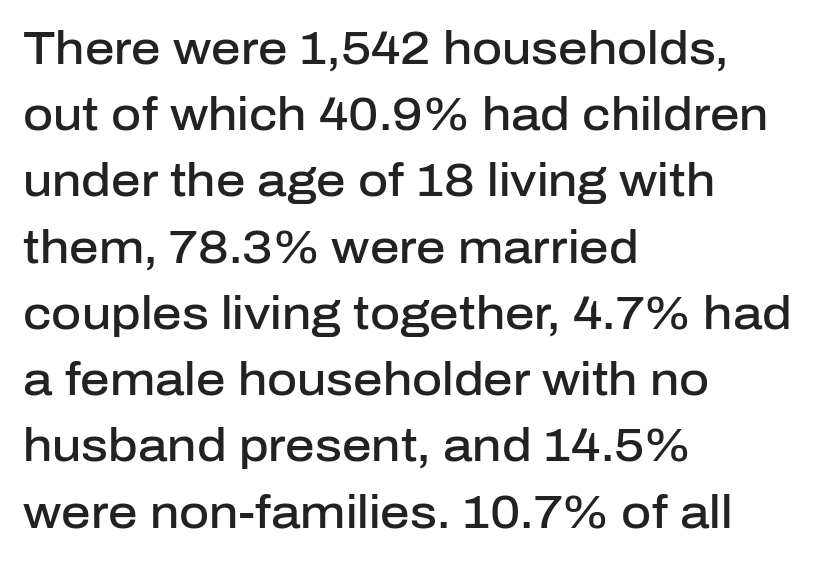
{"serif": "no", "italic": "no", "bold": "semi", "weight": "semibold", "width": "normal", "stroke_contrast": "low", "x_height": "medium", "monospaced": "no", "underline": "no", "align": "left", "line_spacing": "normal", "line_spacing_ratio": 1.44, "letter_spacing": "normal", "letter_spacing_em": 0.0, "glyph_px": 46}
